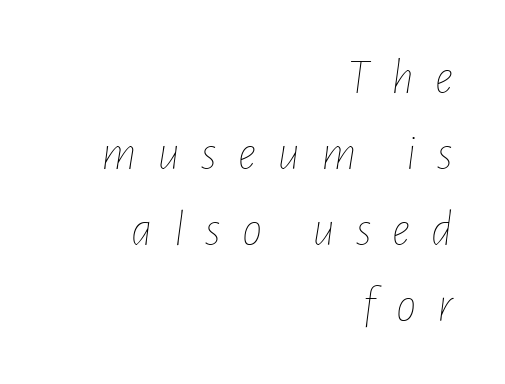
The image shows 51 px thin, condensed type, italic (leaning right); set right-aligned, normal line spacing (1.49x), unusually wide letter spacing (+0.41 em), not underlined; low stroke contrast and a medium x-height.
